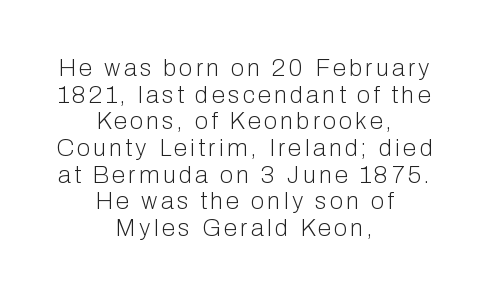
The letters look calm and open, with moderate or lighter stems. When letters stand straight like this, we call the style roman or upright. Students, observe: this is what under-led, compact text looks like. A bare baseline throughout the passage. Neither beginnings nor endings align; midpoints do.
